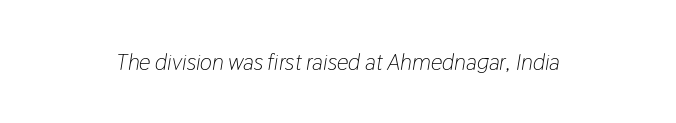
Short note: letters normally spaced. A typesetter would mark this as italic. The face looks like a standard text weight, possibly lighter. Lines of text with bare space underneath.
